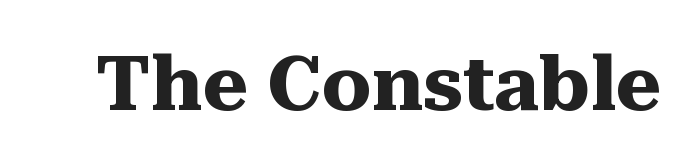
Q: Is the text bold? A: Yes.
Q: Is the text italic (slanted)? A: No, it is upright.
Q: Is the typeface a serif or a sans-serif typeface? A: Serif.
Q: Is the text underlined? A: No.
Q: Is the spacing between letters normal or unusually wide? A: Normal.
Q: Width (condensed, normal, or wide)? A: Normal.
Q: Stroke contrast? A: Medium.
Q: x-height? A: Medium.
Q: Monospaced? A: No.
